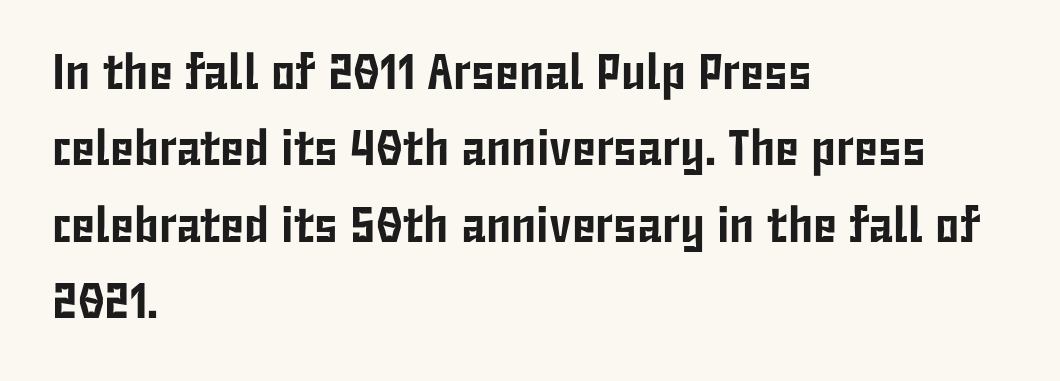
The image shows 50 px condensed sans-serif type, upright; set left-aligned, normal line spacing (1.53x), normal letter spacing, not underlined; low stroke contrast and a medium x-height.
